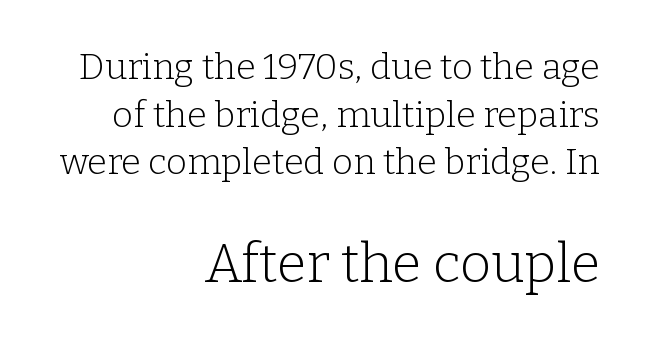
The space directly below the letters is spotless. Standard letterfit; no display-style spreading of the glyphs. These lines sit exactly where default settings would place them. The block sitting lower on the canvas is the one with enlarged characters. The face looks like a standard text weight, possibly lighter.
